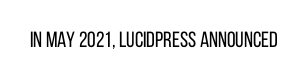
{"italic": "no", "bold": "no", "underline": "no", "letter_spacing": "normal", "letter_spacing_em": 0.0, "glyph_px": 22}
